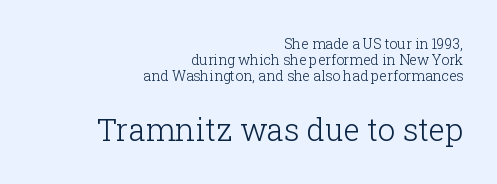
No italicization has been applied; the sample stays upright. Letter spacing: default. The specimen omits any rule beneath the text block's lines. The passage shown is typeset with a serif family. If you squint, the bottom block still reads clearly — it's the larger of the two. These lines are set flush right with a ragged left edge.
